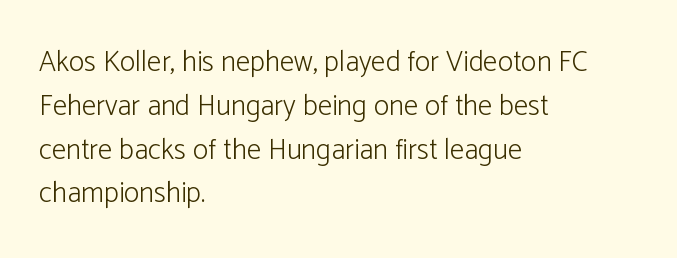
Q: Is the text bold? A: No.
Q: Is the text italic (slanted)? A: No, it is upright.
Q: Is the typeface a serif or a sans-serif typeface? A: Sans-serif.
Q: Is the text underlined? A: No.
Q: How is the paragraph aligned? A: Left-aligned.
Q: Is the spacing between letters normal or unusually wide? A: Normal.
Q: Is the spacing between lines tight, normal or loose? A: Normal.
Q: Width (condensed, normal, or wide)? A: Normal.
Q: Stroke contrast? A: Low.
Q: x-height? A: Medium.
Q: Monospaced? A: No.
